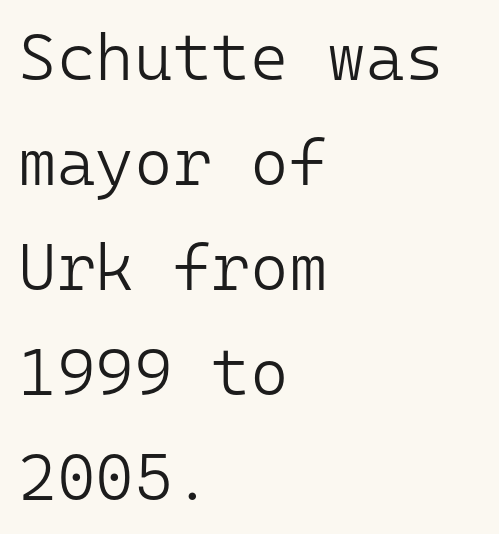
The horizontal fit of the characters is conventional and even. Each stroke keeps to a modest, everyday thickness or less. These lines are composed in type without serifs. You could count columns in this text — the font is strictly monospaced. The vertical gap from one line to the next is medium. Posture: straight, roman, zero tilt.
